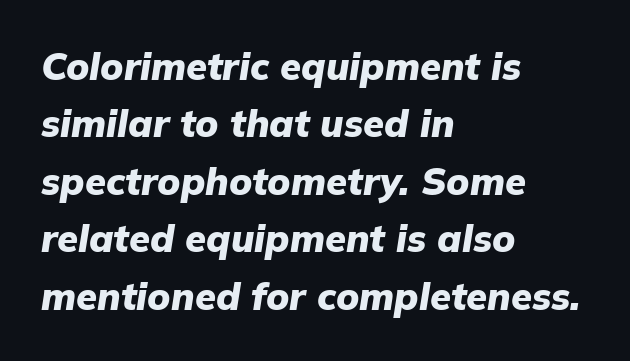
The lines are quadded left. A typesetter would call this proportional, since set widths differ per character. Students, note that the glyphs here touch the page at normal intervals. Bare-footed words on every line. The specimen reads as italic at a glance. The line-height multiplier appears to be the usual default.
